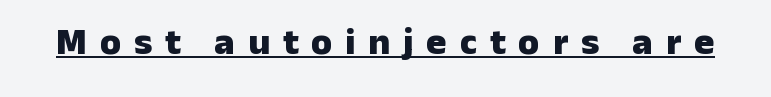
{"serif": "no", "italic": "no", "bold": "yes", "weight": "heavy", "width": "normal", "stroke_contrast": "low", "x_height": "medium", "monospaced": "no", "underline": "yes", "letter_spacing": "wide", "letter_spacing_em": 0.34, "glyph_px": 38}
